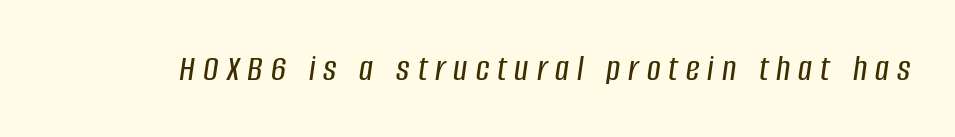
Q: Is the text italic (slanted)? A: Yes, it leans right by about 8 degrees.
Q: Is the text underlined? A: No.
Q: Is the spacing between letters normal or unusually wide? A: Unusually wide.
Q: Width (condensed, normal, or wide)? A: Condensed.
Q: Stroke contrast? A: Low.
Q: x-height? A: Large.
Q: Monospaced? A: No.
